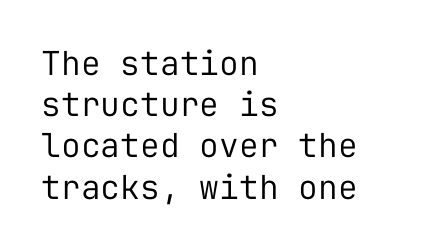
{"serif": "no", "italic": "no", "bold": "no", "weight": "regular", "width": "normal", "stroke_contrast": "low", "x_height": "medium", "monospaced": "yes", "underline": "no", "align": "left", "line_spacing": "normal", "line_spacing_ratio": 1.25, "letter_spacing": "normal", "letter_spacing_em": 0.0, "glyph_px": 33}
